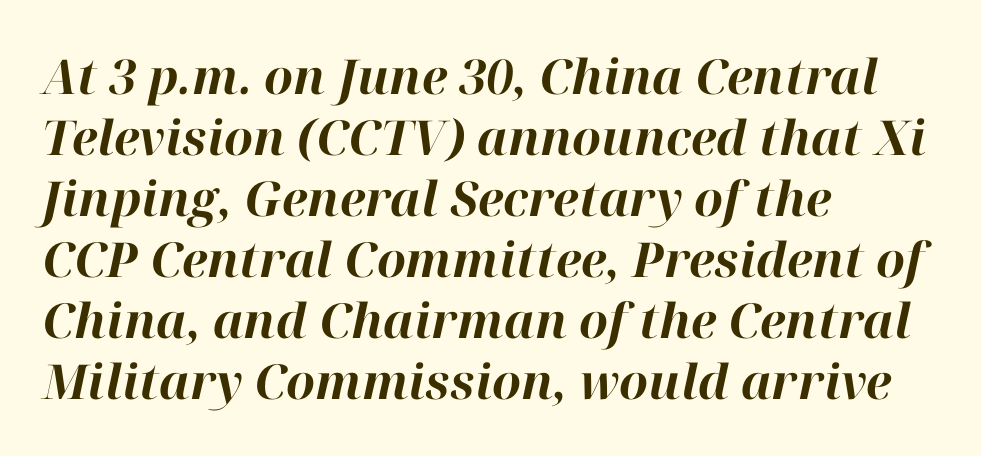
Q: Is the text bold? A: Yes.
Q: Is the text italic (slanted)? A: Yes, it leans right by about 12 degrees.
Q: Is the text underlined? A: No.
Q: How is the paragraph aligned? A: Left-aligned.
Q: Is the spacing between letters normal or unusually wide? A: Normal.
Q: Is the spacing between lines tight, normal or loose? A: Normal.
Q: Width (condensed, normal, or wide)? A: Normal.
Q: Stroke contrast? A: High.
Q: x-height? A: Medium.
Q: Monospaced? A: No.
